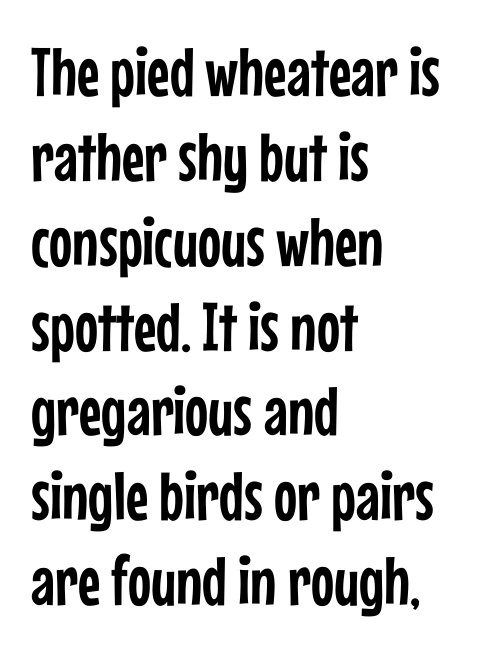
Q: Is the text italic (slanted)? A: No, it is upright.
Q: Is the typeface a serif or a sans-serif typeface? A: Sans-serif.
Q: Is the text underlined? A: No.
Q: How is the paragraph aligned? A: Left-aligned.
Q: Is the spacing between letters normal or unusually wide? A: Normal.
Q: Width (condensed, normal, or wide)? A: Condensed.
Q: Stroke contrast? A: Low.
Q: x-height? A: Medium.
Q: Monospaced? A: No.
